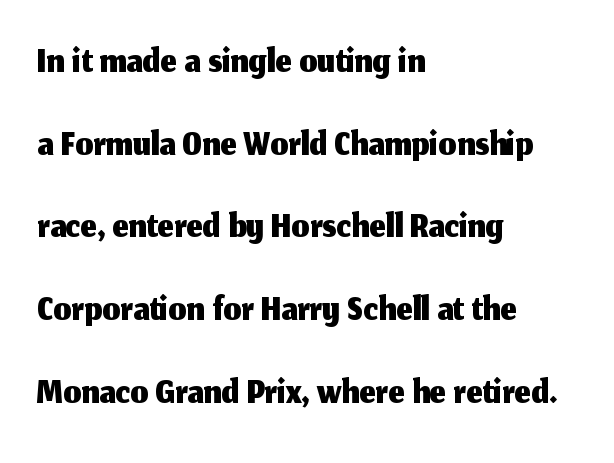
Q: Is the text italic (slanted)? A: No, it is upright.
Q: Is the typeface a serif or a sans-serif typeface? A: Sans-serif.
Q: Is the text underlined? A: No.
Q: How is the paragraph aligned? A: Left-aligned.
Q: Is the spacing between letters normal or unusually wide? A: Normal.
Q: Is the spacing between lines tight, normal or loose? A: Normal.
Q: Width (condensed, normal, or wide)? A: Normal.
Q: Stroke contrast? A: Medium.
Q: x-height? A: Medium.
Q: Monospaced? A: No.
